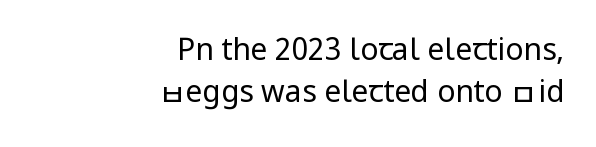
Q: Is the text bold? A: No.
Q: Is the text italic (slanted)? A: No, it is upright.
Q: Is the typeface a serif or a sans-serif typeface? A: Sans-serif.
Q: Is the text underlined? A: No.
Q: How is the paragraph aligned? A: Right-aligned.
Q: Is the spacing between letters normal or unusually wide? A: Normal.
Q: Is the spacing between lines tight, normal or loose? A: Normal.
Q: Width (condensed, normal, or wide)? A: Condensed.
Q: Stroke contrast? A: Low.
Q: x-height? A: Large.
Q: Monospaced? A: No.
